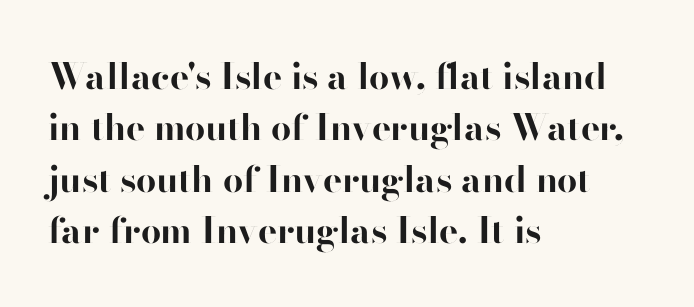
The image shows 36 px bold sans-serif type, upright; set left-aligned, normal line spacing (1.43x), normal letter spacing, not underlined; high stroke contrast and a small x-height.
